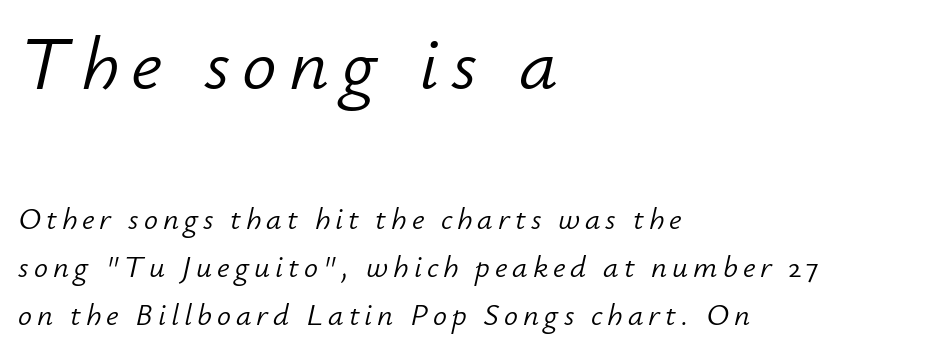
The image shows 77 px light type, italic (leaning right); set left-aligned, normal line spacing (1.56x), not underlined; the first (top) block is 2.48x larger; low stroke contrast and a small x-height.
